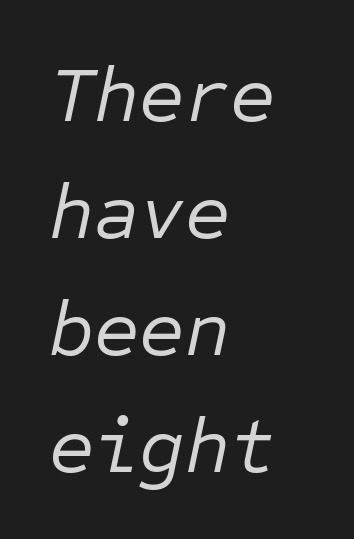
{"italic": "yes", "lean": "right", "slant_degrees": 12, "bold": "no", "weight": "regular", "width": "normal", "stroke_contrast": "low", "x_height": "medium", "monospaced": "yes", "underline": "no", "align": "left", "line_spacing": "normal", "line_spacing_ratio": 1.5, "letter_spacing": "normal", "letter_spacing_em": 0.0, "glyph_px": 78}
